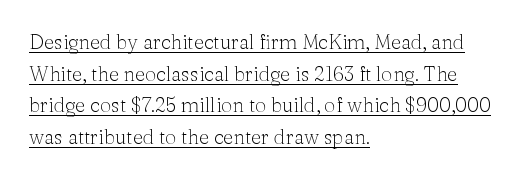
{"italic": "no", "bold": "no", "underline": "yes", "align": "left", "line_spacing": "normal", "line_spacing_ratio": 1.58, "letter_spacing": "normal", "letter_spacing_em": 0.0, "glyph_px": 20}
